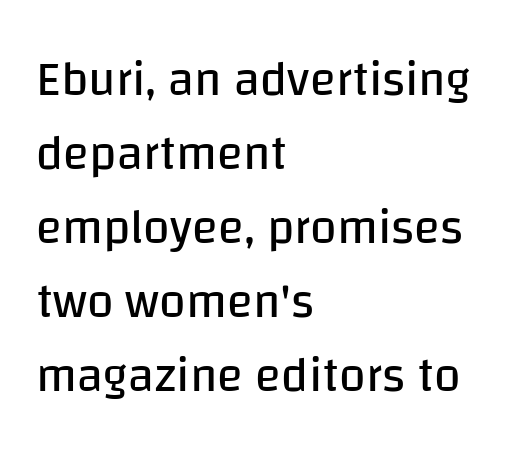
Q: Is the text bold? A: No.
Q: Is the text italic (slanted)? A: No, it is upright.
Q: Is the typeface a serif or a sans-serif typeface? A: Sans-serif.
Q: Is the text underlined? A: No.
Q: How is the paragraph aligned? A: Left-aligned.
Q: Is the spacing between letters normal or unusually wide? A: Normal.
Q: Is the spacing between lines tight, normal or loose? A: Normal.
Q: Width (condensed, normal, or wide)? A: Normal.
Q: Stroke contrast? A: Low.
Q: x-height? A: Large.
Q: Monospaced? A: No.
